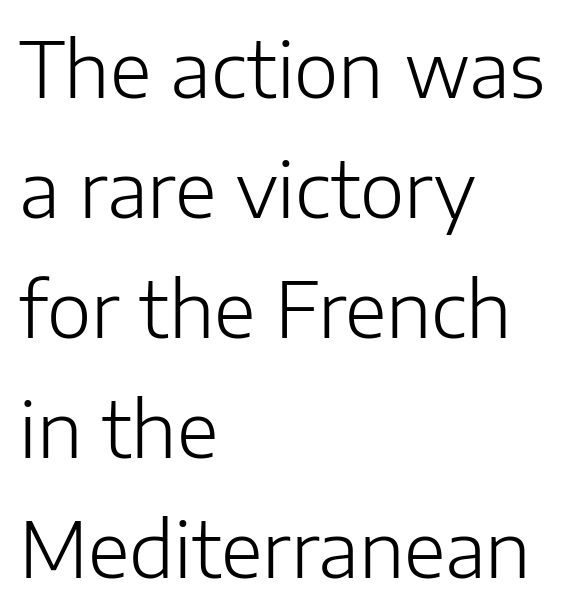
Weight class: somewhere from thin through regular. Observe the ordinary spacing: letters are neighbours, not strangers. I'd call this a sans setting — the letters go barefoot. The passage shown is typed in a proportional face where columns would drift. This block has exactly the height ordinary leading produces.
